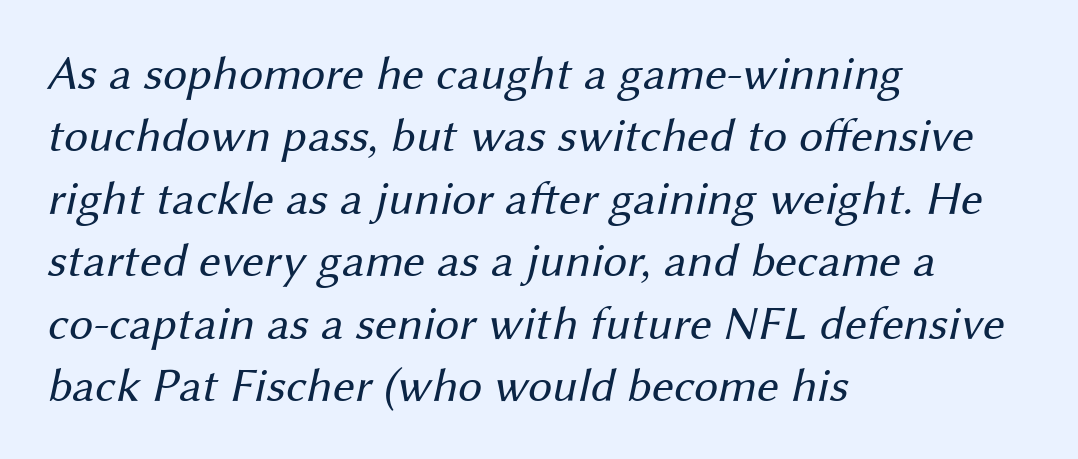
Q: Is the text bold? A: No.
Q: Is the typeface a serif or a sans-serif typeface? A: Sans-serif.
Q: Is the text underlined? A: No.
Q: How is the paragraph aligned? A: Left-aligned.
Q: Is the spacing between letters normal or unusually wide? A: Normal.
Q: Is the spacing between lines tight, normal or loose? A: Normal.
Q: Width (condensed, normal, or wide)? A: Normal.
Q: Stroke contrast? A: Medium.
Q: x-height? A: Medium.
Q: Monospaced? A: No.
